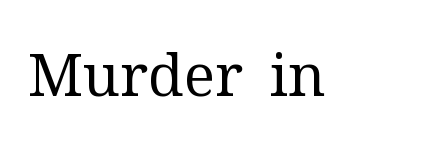
Q: Is the text bold? A: No.
Q: Is the text italic (slanted)? A: No, it is upright.
Q: Is the typeface a serif or a sans-serif typeface? A: Serif.
Q: Is the text underlined? A: No.
Q: Is the spacing between letters normal or unusually wide? A: Normal.
Q: Width (condensed, normal, or wide)? A: Normal.
Q: Stroke contrast? A: Medium.
Q: x-height? A: Medium.
Q: Monospaced? A: No.
